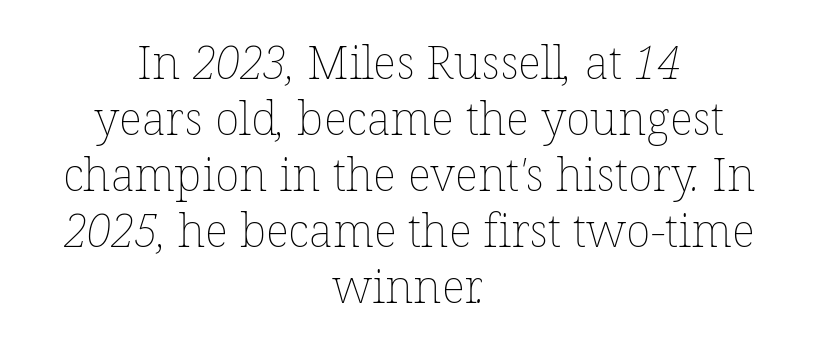
Think of a printed novel: that variable character pitch is what you see here. A bare baseline throughout the passage. The line texture is even and compact thanks to regular tracking. Where is the straight margin? There isn't one; the lines are centered.
